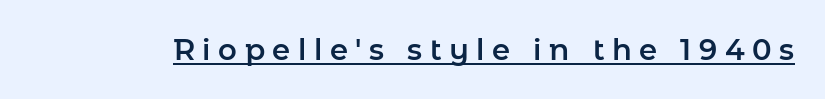
This sample uses an upright cut, with every glyph sitting square on the baseline. A typesetter would label this face a sans. Spacing verdict: proportional, widths tailored to each character. The rendered words wear a rule along their underside. Between one letter and the next there's a generous, obvious gap.
